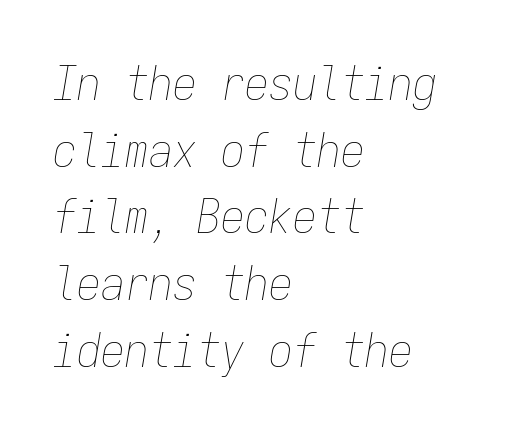
The strip under each line holds only bare page. Style check: oblique. Monospaced: the letters line up in strict vertical columns. Interline gaps are of average width in this sample. Letter spacing: default. Alignment: flush left.
